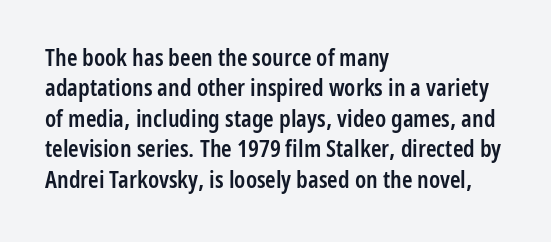
Q: Is the text bold? A: Semi-bold.
Q: Is the text italic (slanted)? A: No, it is upright.
Q: Is the text underlined? A: No.
Q: How is the paragraph aligned? A: Left-aligned.
Q: Is the spacing between letters normal or unusually wide? A: Normal.
Q: Is the spacing between lines tight, normal or loose? A: Normal.
